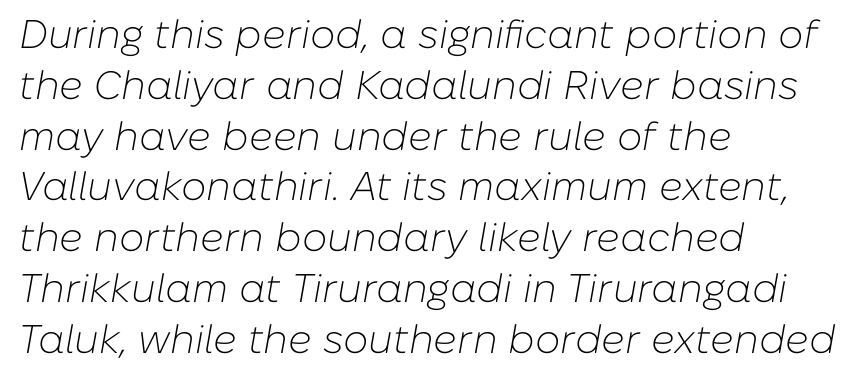
The image shows 40 px light type, italic (leaning right); set left-aligned, normal line spacing (1.27x), normal letter spacing, not underlined; low stroke contrast and a medium x-height.
